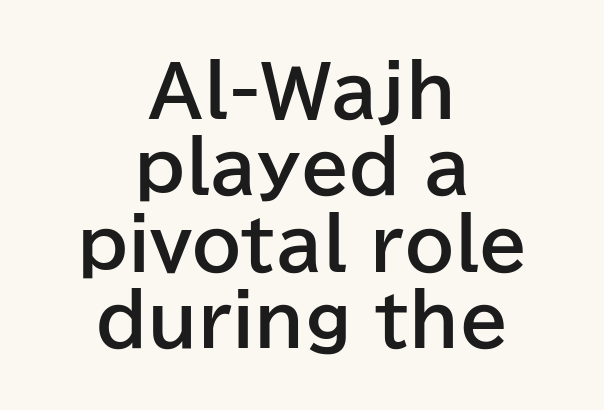
Every letter is thick-stroked: bold, no question. This is the regular roman posture of the typeface. Serifs: no, the terminals of the letterforms are clean. The rendering uses natural spacing where letterforms have individual widths.
